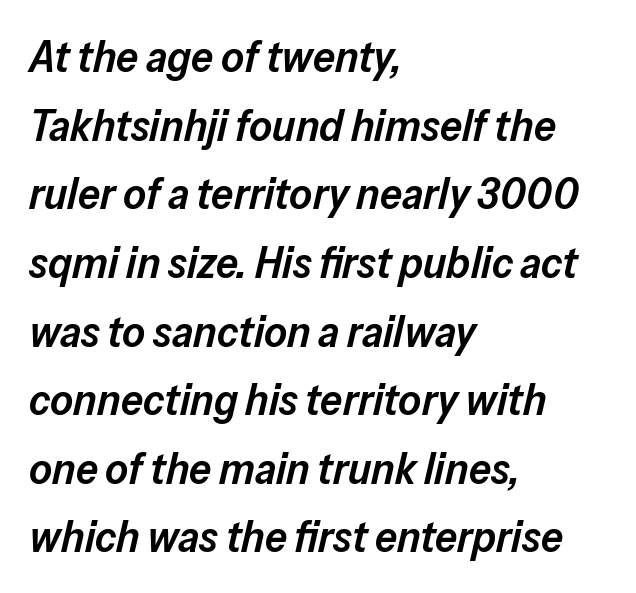
The image shows 44 px semibold type, italic (leaning right); set left-aligned, normal line spacing (1.56x), normal letter spacing, not underlined; low stroke contrast and a medium x-height.
